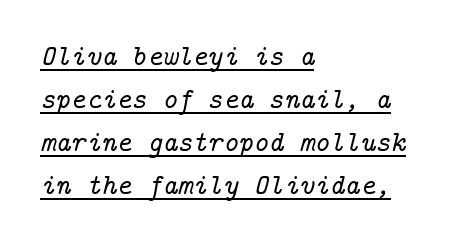
The passage shown is typeset with a serif family. Whoever set this chose a conventional vertical rhythm. Emphasis is given by a line drawn under the lettering. Layout note: lines flush left.
